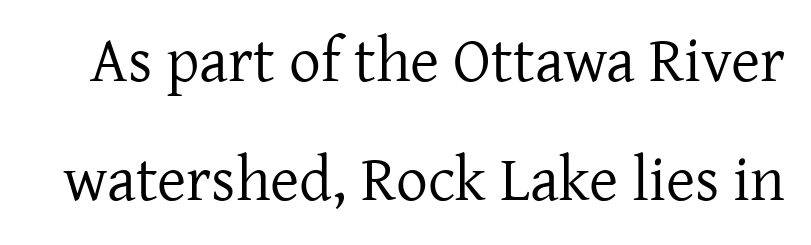
Q: Is the text bold? A: No.
Q: Is the text italic (slanted)? A: No, it is upright.
Q: Is the typeface a serif or a sans-serif typeface? A: Serif.
Q: Is the text underlined? A: No.
Q: Is the spacing between letters normal or unusually wide? A: Normal.
Q: Width (condensed, normal, or wide)? A: Normal.
Q: Stroke contrast? A: Low.
Q: x-height? A: Medium.
Q: Monospaced? A: No.
